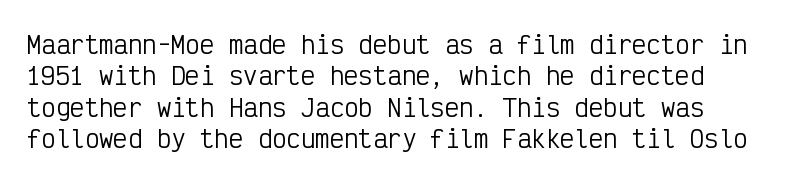
Caption: face not bold, strokes unweighted. The typography opts for an upright posture over an oblique one. Descender tails drop into unmarked territory. The line-height multiplier appears to be the usual default.
